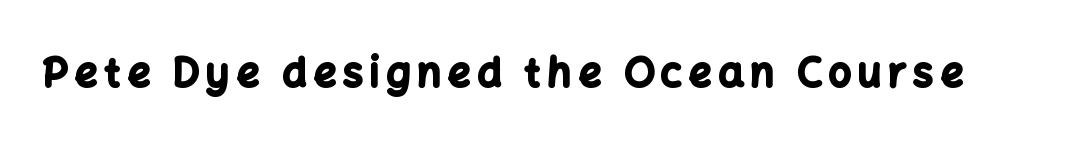
Q: Is the text bold? A: Yes.
Q: Is the text italic (slanted)? A: No, it is upright.
Q: Is the typeface a serif or a sans-serif typeface? A: Sans-serif.
Q: Is the text underlined? A: No.
Q: Width (condensed, normal, or wide)? A: Normal.
Q: Stroke contrast? A: Low.
Q: x-height? A: Medium.
Q: Monospaced? A: No.
